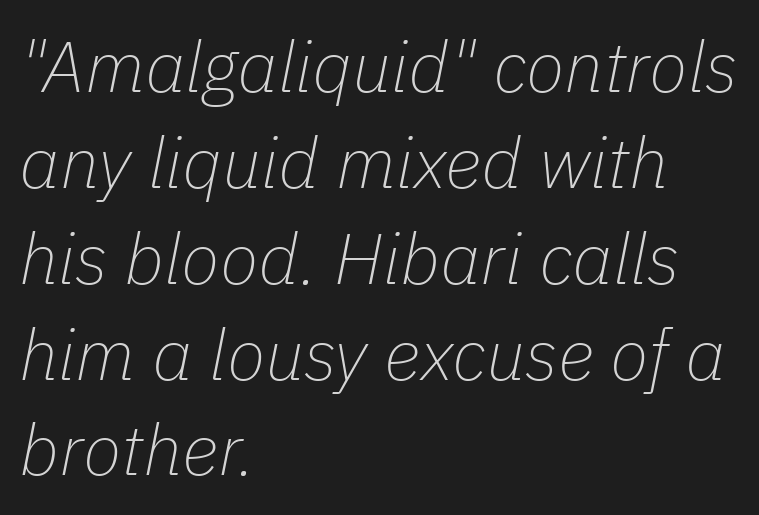
Q: Is the text bold? A: No.
Q: Is the text italic (slanted)? A: Yes, it leans right by about 11 degrees.
Q: Is the text underlined? A: No.
Q: How is the paragraph aligned? A: Left-aligned.
Q: Is the spacing between letters normal or unusually wide? A: Normal.
Q: Is the spacing between lines tight, normal or loose? A: Normal.
Q: Width (condensed, normal, or wide)? A: Normal.
Q: Stroke contrast? A: Low.
Q: x-height? A: Medium.
Q: Monospaced? A: No.
